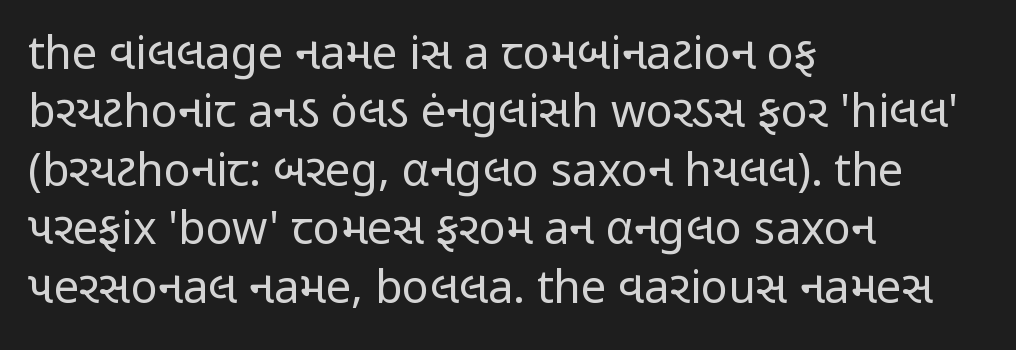
{"serif": "no", "italic": "no", "bold": "no", "weight": "regular", "width": "condensed", "stroke_contrast": "low", "x_height": "medium", "monospaced": "no", "underline": "no", "align": "left", "line_spacing": "normal", "line_spacing_ratio": 1.3, "letter_spacing": "normal", "letter_spacing_em": 0.0, "glyph_px": 45}
